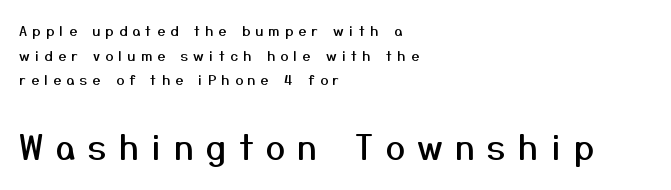
{"serif": "no", "italic": "no", "width": "normal", "stroke_contrast": "medium", "x_height": "medium", "monospaced": "no", "underline": "no", "align": "left", "line_spacing_ratio": 1.76, "letter_spacing": "wide", "letter_spacing_em": 0.37, "larger_block": "second", "size_ratio": 2.43, "glyph_px": 34}
